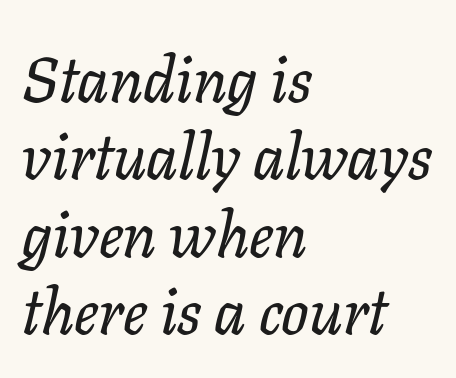
All the whitespace from short lines collects on the right. In terms of letterform style, serifs are clearly present. The specimen omits any rule beneath the text block's lines. Here the glyphs are tracked normally, forming tight word shapes. Looks like regular typesetting: each glyph gets only the width it needs. Slant detected: the letters are inclined.
